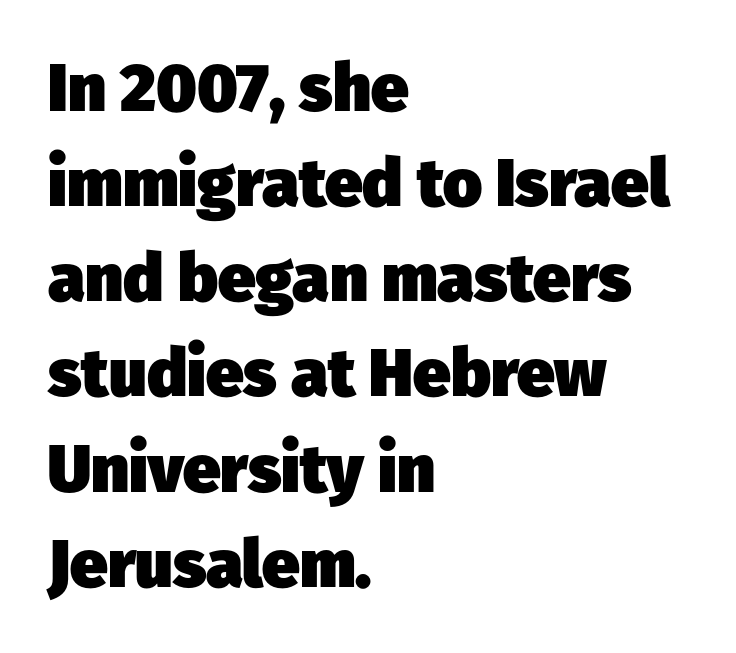
{"serif": "no", "bold": "yes", "weight": "heavy", "width": "normal", "stroke_contrast": "low", "x_height": "medium", "monospaced": "no", "underline": "no", "align": "left", "line_spacing": "normal", "line_spacing_ratio": 1.42, "letter_spacing": "normal", "letter_spacing_em": 0.0, "glyph_px": 67}
